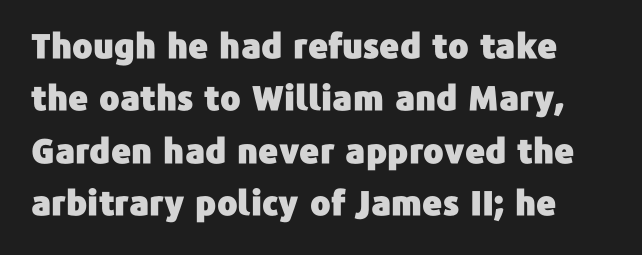
The specimen reads as upright at a glance. Spacing verdict: proportional, widths tailored to each character. The horizontal fit of the characters is conventional and even. Descenders hang freely into open space. Examine the stroke ends and you'll find no serifs.
